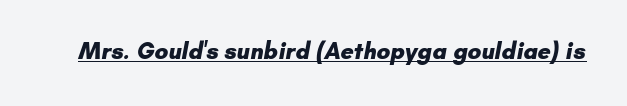
The image shows 23 px bold type; set normal letter spacing, underlined.
